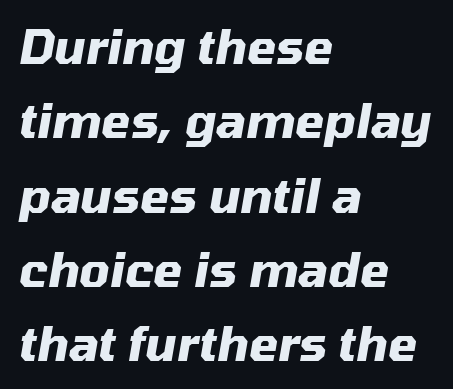
Q: Is the text bold? A: Yes.
Q: Is the text italic (slanted)? A: Yes, it leans right by about 10 degrees.
Q: Is the text underlined? A: No.
Q: How is the paragraph aligned? A: Left-aligned.
Q: Is the spacing between letters normal or unusually wide? A: Normal.
Q: Is the spacing between lines tight, normal or loose? A: Normal.
Q: Width (condensed, normal, or wide)? A: Normal.
Q: Stroke contrast? A: Medium.
Q: x-height? A: Medium.
Q: Monospaced? A: No.
